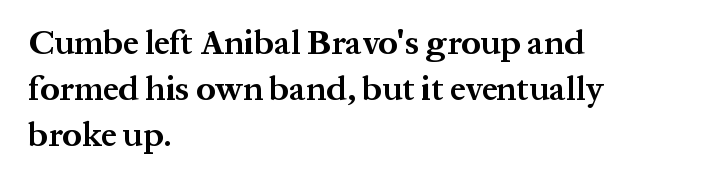
{"serif": "yes", "italic": "no", "bold": "yes", "weight": "bold", "width": "normal", "stroke_contrast": "medium", "x_height": "medium", "monospaced": "no", "underline": "no", "align": "left", "line_spacing": "normal", "line_spacing_ratio": 1.36, "letter_spacing": "normal", "letter_spacing_em": 0.0, "glyph_px": 34}
